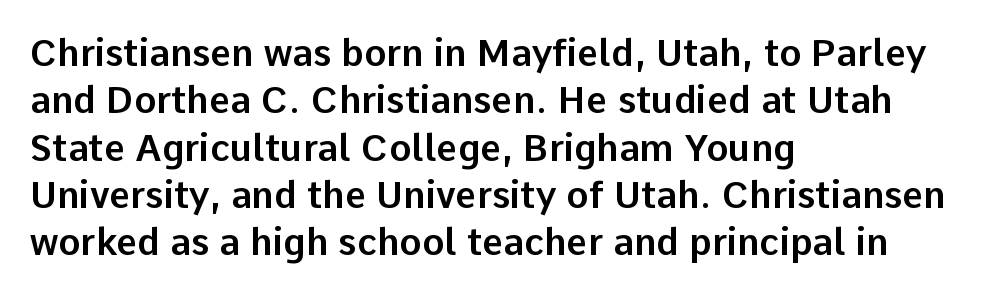
Look at the bottom of the vertical strokes: they stop flat, with no serifs. Spacing verdict: proportional, widths tailored to each character. Successive baselines arrive at the customary interval. Teacher's note: observe the even left margin — that is flush-left alignment. Type without underlining. This sample uses an upright cut, with every glyph sitting square on the baseline.
